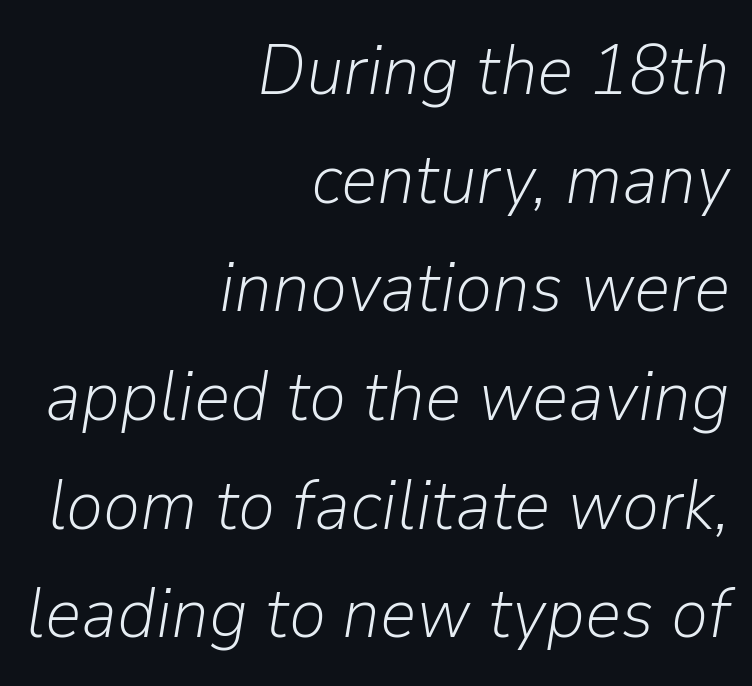
Q: Is the text bold? A: No.
Q: Is the text italic (slanted)? A: Yes, it leans right by about 9 degrees.
Q: Is the text underlined? A: No.
Q: How is the paragraph aligned? A: Right-aligned.
Q: Is the spacing between letters normal or unusually wide? A: Normal.
Q: Is the spacing between lines tight, normal or loose? A: Normal.
Q: Width (condensed, normal, or wide)? A: Normal.
Q: Stroke contrast? A: Low.
Q: x-height? A: Medium.
Q: Monospaced? A: No.
